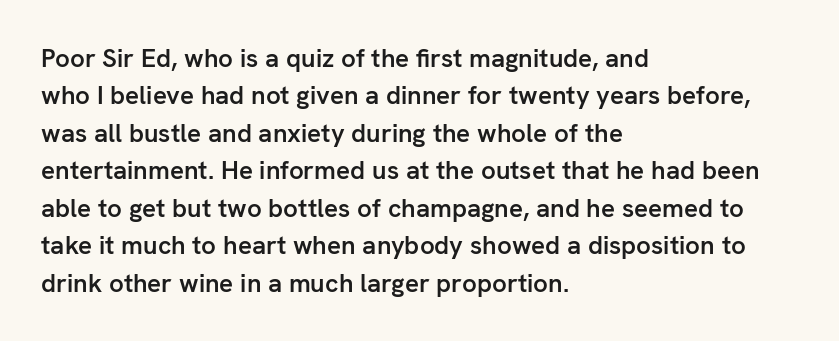
{"italic": "no", "bold": "semi", "underline": "no", "align": "left", "line_spacing": "normal", "line_spacing_ratio": 1.44, "letter_spacing": "normal", "letter_spacing_em": 0.0, "glyph_px": 26}
